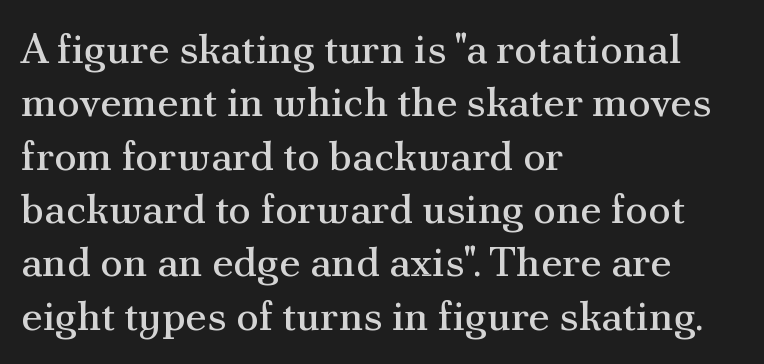
The image shows 42 px regular-weight serif type, upright; set left-aligned, normal line spacing (1.27x), normal letter spacing, not underlined; medium stroke contrast and a small x-height.
